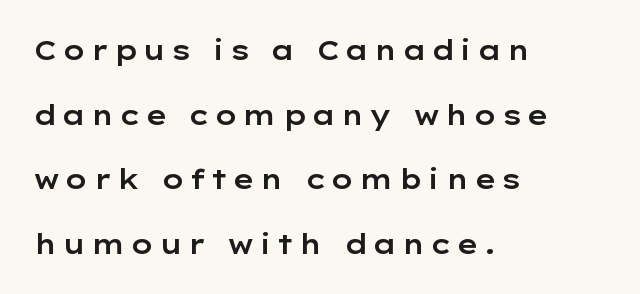
Q: Is the text italic (slanted)? A: No, it is upright.
Q: Is the text underlined? A: No.
Q: How is the paragraph aligned? A: Left-aligned.
Q: Is the spacing between lines tight, normal or loose? A: Loose.
